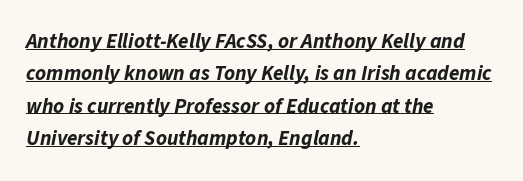
{"italic": "yes", "lean": "right", "slant_degrees": 11, "bold": "yes", "underline": "yes", "align": "left", "line_spacing": "normal", "line_spacing_ratio": 1.54, "letter_spacing": "normal", "letter_spacing_em": 0.0, "glyph_px": 21}
